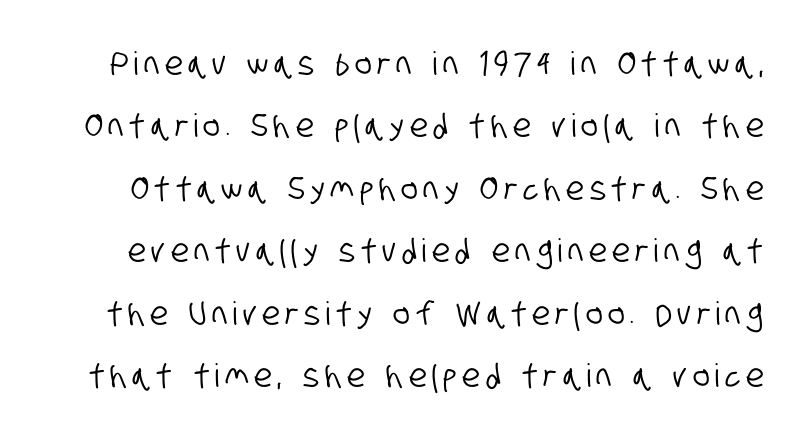
The image shows 32 px condensed sans-serif type; set loose line spacing (1.95x), not underlined; low stroke contrast and a large x-height.
